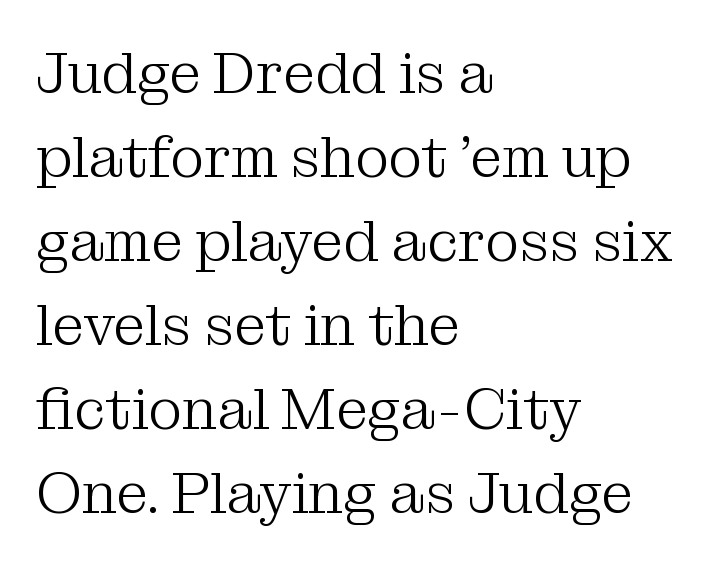
Q: Is the text bold? A: No.
Q: Is the text italic (slanted)? A: No, it is upright.
Q: Is the typeface a serif or a sans-serif typeface? A: Serif.
Q: Is the text underlined? A: No.
Q: How is the paragraph aligned? A: Left-aligned.
Q: Is the spacing between letters normal or unusually wide? A: Normal.
Q: Is the spacing between lines tight, normal or loose? A: Normal.
Q: Width (condensed, normal, or wide)? A: Normal.
Q: Stroke contrast? A: Medium.
Q: x-height? A: Medium.
Q: Monospaced? A: No.
